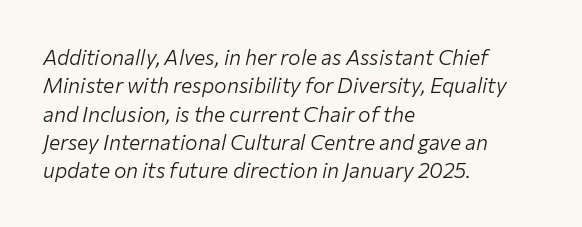
Q: Is the text bold? A: No.
Q: Is the text italic (slanted)? A: Yes, it leans right by about 12 degrees.
Q: Is the text underlined? A: No.
Q: How is the paragraph aligned? A: Left-aligned.
Q: Is the spacing between letters normal or unusually wide? A: Normal.
Q: Is the spacing between lines tight, normal or loose? A: Normal.
